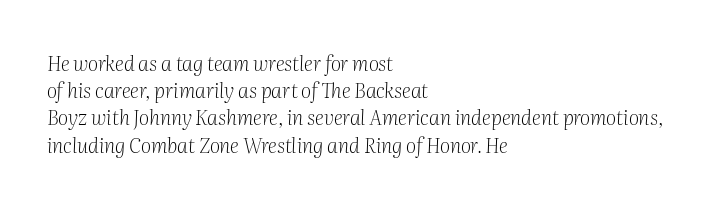
Compared with ordinary roman type, these characters are visibly tilted. Letter spacing: default. Notice how the passage keeps a crisp vertical edge on the left only. Each row of text sits above clean, open space. The space between consecutive lines is moderate. Think standard paragraph weight, or any step lighter than that.
